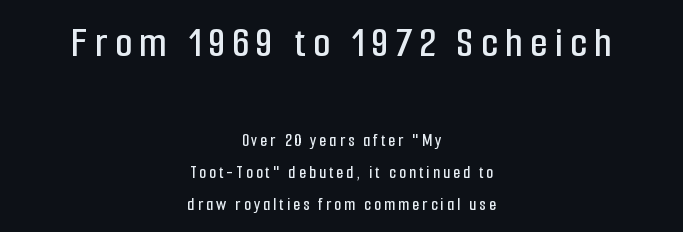
Q: Is the text italic (slanted)? A: No, it is upright.
Q: Is the typeface a serif or a sans-serif typeface? A: Sans-serif.
Q: Is the text underlined? A: No.
Q: How is the paragraph aligned? A: Centered.
Q: Which block of text is set in a larger size, the first (top) or the second (bottom)? A: The first (top) one.
Q: Width (condensed, normal, or wide)? A: Condensed.
Q: Stroke contrast? A: Low.
Q: x-height? A: Medium.
Q: Monospaced? A: No.
